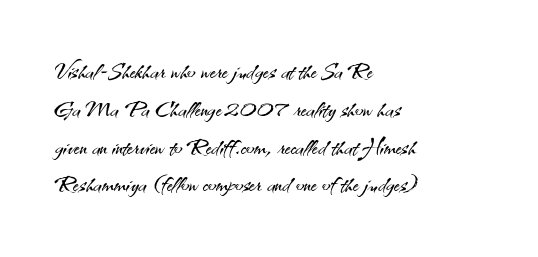
{"serif": "no", "bold": "no", "weight": "light", "width": "normal", "stroke_contrast": "medium", "x_height": "small", "monospaced": "no", "underline": "no", "align": "left", "line_spacing_ratio": 1.22, "letter_spacing": "normal", "letter_spacing_em": 0.0, "glyph_px": 31}
